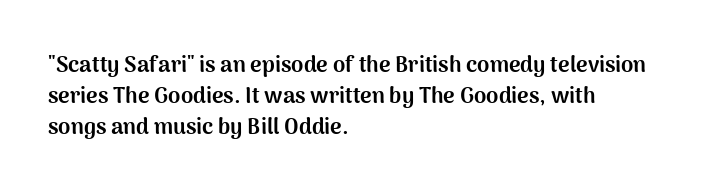
Q: Is the text bold? A: Yes.
Q: Is the text italic (slanted)? A: No, it is upright.
Q: Is the text underlined? A: No.
Q: How is the paragraph aligned? A: Left-aligned.
Q: Is the spacing between letters normal or unusually wide? A: Normal.
Q: Is the spacing between lines tight, normal or loose? A: Normal.
